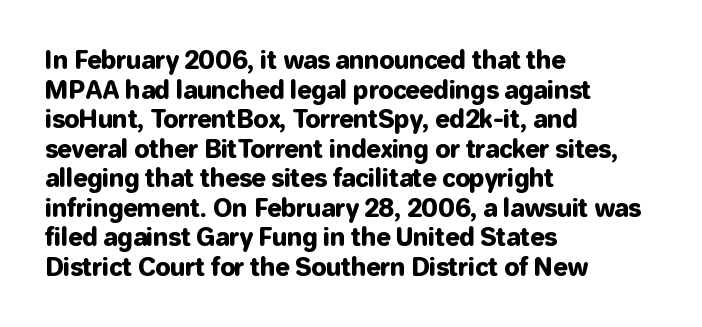
Q: Is the text italic (slanted)? A: No, it is upright.
Q: Is the text underlined? A: No.
Q: How is the paragraph aligned? A: Left-aligned.
Q: Is the spacing between letters normal or unusually wide? A: Normal.
